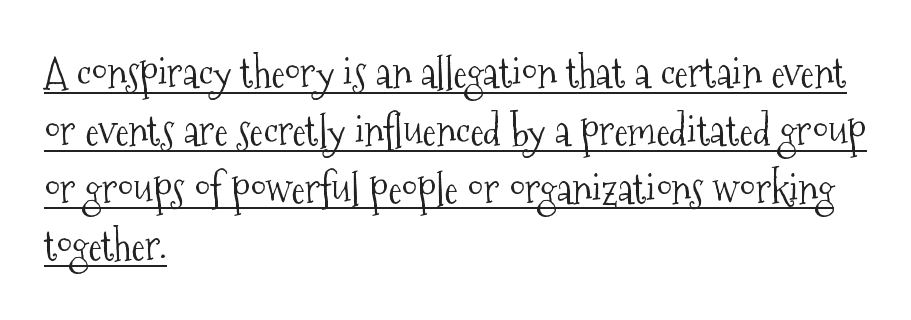
Bold? No — there's no thickening of the strokes. In terms of leading, this rendering sits right in the middle. Nothing unusual about the tracking: characters are spaced as the font intends. Observe the serifs anchoring each vertical stroke in this sample. A student would call this left alignment; a typographer would say flush left, rag right. Does a line run under the words? Yes, clearly.
